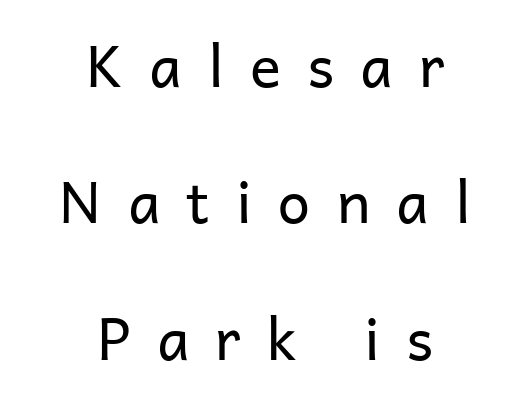
Q: Is the text bold? A: No.
Q: Is the text italic (slanted)? A: No, it is upright.
Q: Is the typeface a serif or a sans-serif typeface? A: Sans-serif.
Q: Is the text underlined? A: No.
Q: How is the paragraph aligned? A: Centered.
Q: Is the spacing between letters normal or unusually wide? A: Unusually wide.
Q: Is the spacing between lines tight, normal or loose? A: Loose.
Q: Width (condensed, normal, or wide)? A: Normal.
Q: Stroke contrast? A: Low.
Q: x-height? A: Medium.
Q: Monospaced? A: No.
